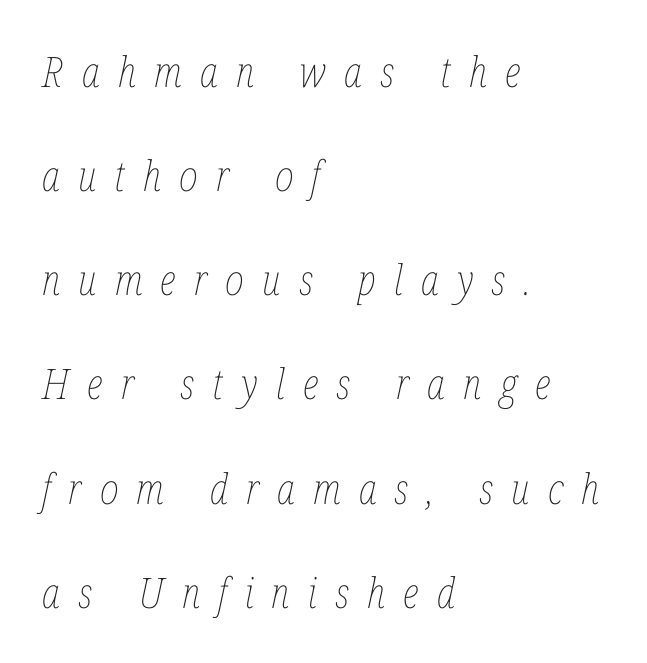
{"italic": "yes", "lean": "right", "slant_degrees": 12, "bold": "no", "weight": "thin", "width": "condensed", "stroke_contrast": "low", "x_height": "medium", "monospaced": "no", "underline": "no", "align": "left", "line_spacing": "loose", "line_spacing_ratio": 2.48, "letter_spacing": "wide", "letter_spacing_em": 0.43, "glyph_px": 42}
